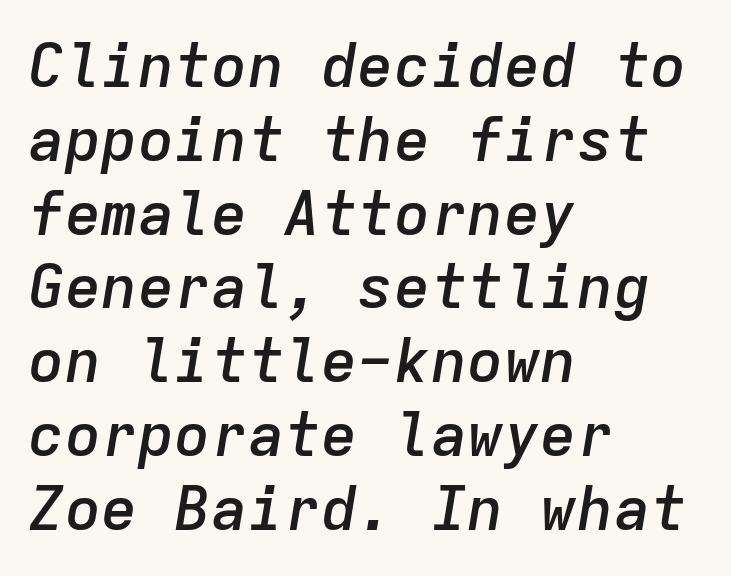
The face used here is monospaced, like something from a code editor. These words are printed semibold, heavier than regular yet not bold. No word sits above an underline. Letter spacing: default. Each line starts at the same left margin while the right side varies.
